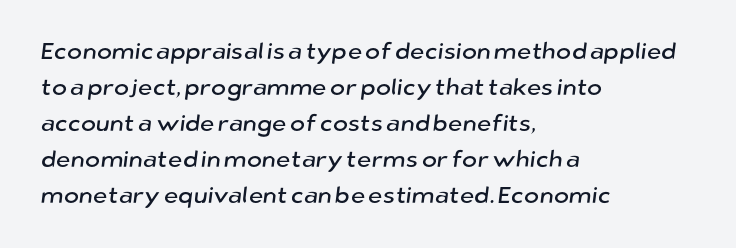
The lines sit at an ordinary, default distance from one another. The space beneath each line is pristine and unruled. These lines are set flush left with a ragged right edge. Does extra space separate the letters? No, they use regular spacing.
